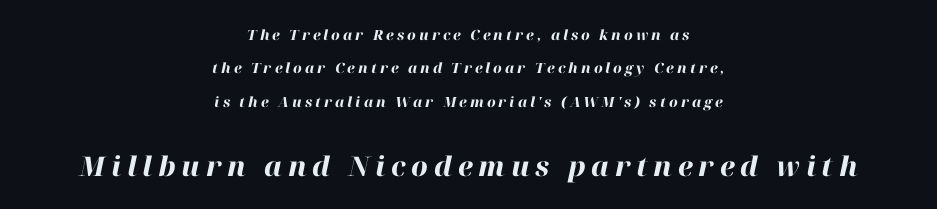
{"italic": "yes", "lean": "right", "slant_degrees": 12, "bold": "yes", "underline": "no", "align": "center", "line_spacing": "loose", "line_spacing_ratio": 2.38, "letter_spacing": "wide", "letter_spacing_em": 0.21, "larger_block": "second", "size_ratio": 1.93, "glyph_px": 27}
